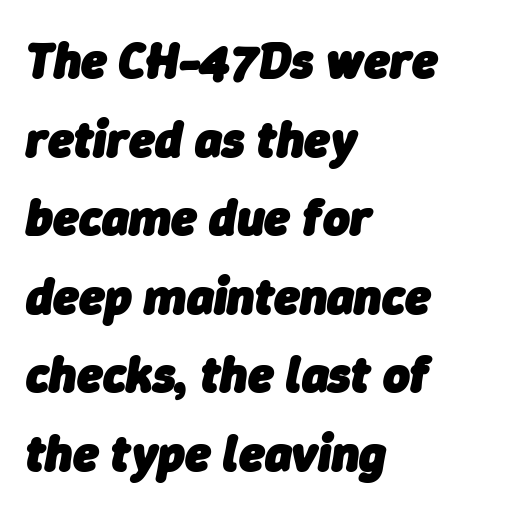
Q: Is the text bold? A: Yes.
Q: Is the text italic (slanted)? A: Yes, it leans right by about 9 degrees.
Q: Is the text underlined? A: No.
Q: How is the paragraph aligned? A: Left-aligned.
Q: Is the spacing between letters normal or unusually wide? A: Normal.
Q: Is the spacing between lines tight, normal or loose? A: Normal.
Q: Width (condensed, normal, or wide)? A: Normal.
Q: Stroke contrast? A: Low.
Q: x-height? A: Medium.
Q: Monospaced? A: No.
